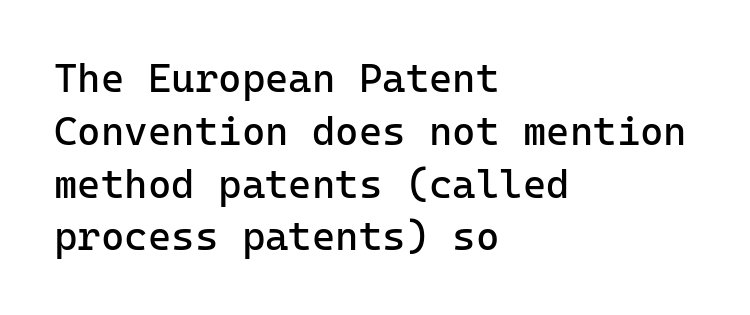
The image shows 40 px regular-weight sans-serif type, upright, monospaced; set left-aligned, normal line spacing (1.32x), normal letter spacing, not underlined; low stroke contrast and a medium x-height.
